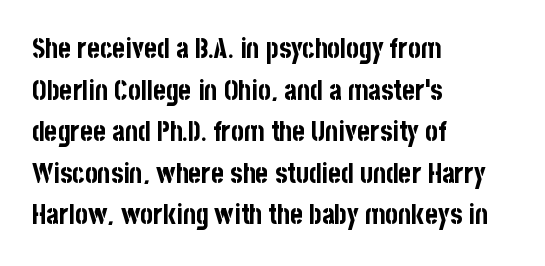
{"italic": "no", "bold": "yes", "underline": "no", "align": "left", "line_spacing": "normal", "line_spacing_ratio": 1.54, "letter_spacing": "normal", "letter_spacing_em": 0.0, "glyph_px": 27}
